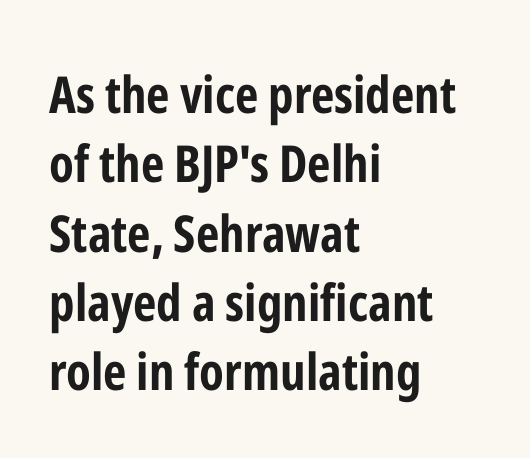
This is sans-serif lettering, the kind often seen on screens and signage. A typesetter would call this zero additional tracking. Unlike italic type, these characters show no tilt at all. The face used here is proportionally spaced, like ordinary book or web type. Bare-footed words on every line. Evenly set lines give the paragraph a standard silhouette.
